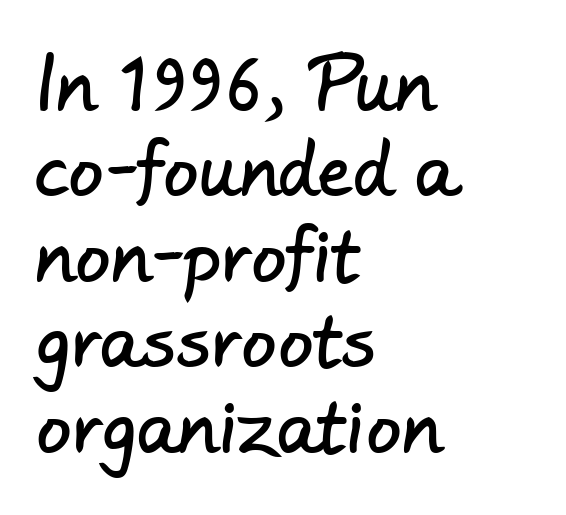
How are the letters spaced? Ordinarily, with no added tracking. Decoration check: the copy has no underline. To sum up the face: it is a sans, with no serifs. Caption: multi-line text, flush left, ragged right. Spacing verdict: proportional, widths tailored to each character.
